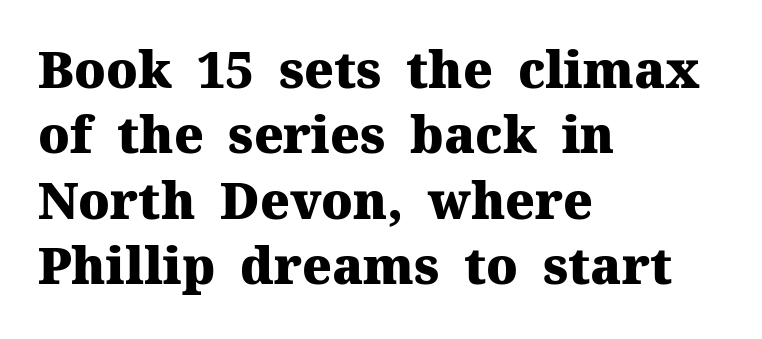
The image shows 50 px heavy serif type, upright; set left-aligned, normal line spacing (1.31x), normal letter spacing, not underlined; medium stroke contrast and a medium x-height.
